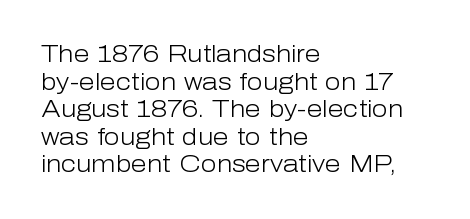
Q: Is the text bold? A: No.
Q: Is the text italic (slanted)? A: No, it is upright.
Q: Is the text underlined? A: No.
Q: How is the paragraph aligned? A: Left-aligned.
Q: Is the spacing between letters normal or unusually wide? A: Normal.
